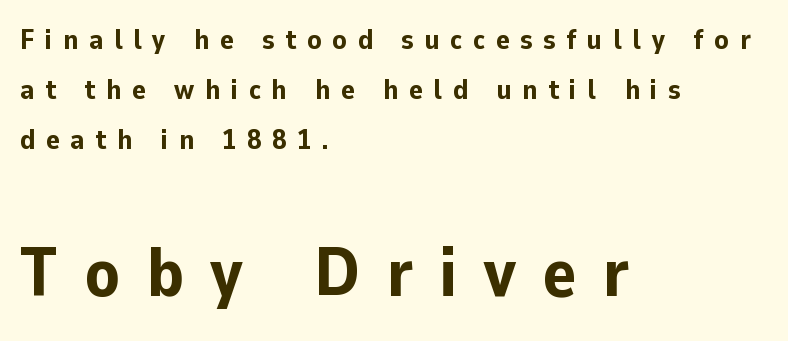
Q: Is the text bold? A: Yes.
Q: Is the text italic (slanted)? A: No, it is upright.
Q: Is the typeface a serif or a sans-serif typeface? A: Sans-serif.
Q: Is the text underlined? A: No.
Q: How is the paragraph aligned? A: Left-aligned.
Q: Is the spacing between letters normal or unusually wide? A: Unusually wide.
Q: Which block of text is set in a larger size, the first (top) or the second (bottom)? A: The second (bottom) one.
Q: Width (condensed, normal, or wide)? A: Normal.
Q: Stroke contrast? A: Low.
Q: x-height? A: Medium.
Q: Monospaced? A: No.
